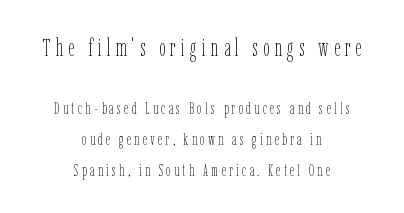
Glyph-to-glyph distance is far greater than everyday printed text. Each stroke keeps to a modest, everyday thickness or less. A centered setting, common on invitations and titles, is used for this passage. The letters in the upper block stand taller than those in the block below.
